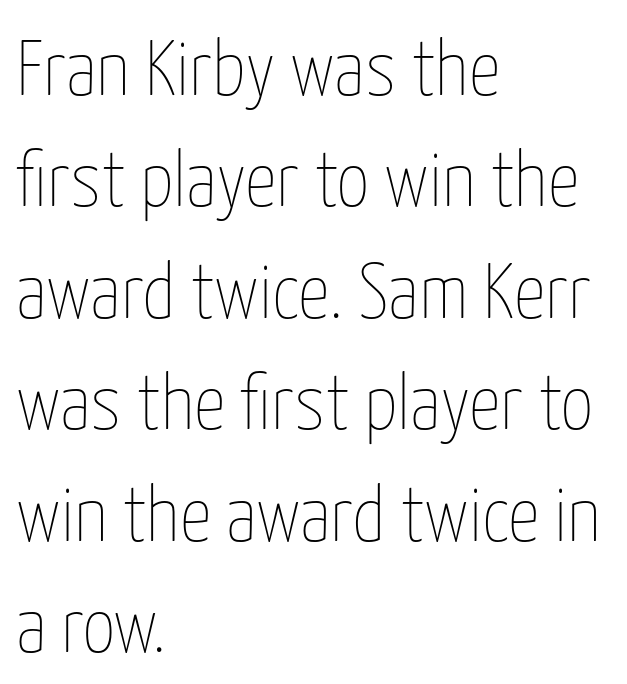
Q: Is the text bold? A: No.
Q: Is the text italic (slanted)? A: No, it is upright.
Q: Is the text underlined? A: No.
Q: How is the paragraph aligned? A: Left-aligned.
Q: Is the spacing between letters normal or unusually wide? A: Normal.
Q: Is the spacing between lines tight, normal or loose? A: Normal.
Q: Width (condensed, normal, or wide)? A: Condensed.
Q: Stroke contrast? A: Low.
Q: x-height? A: Medium.
Q: Monospaced? A: No.
